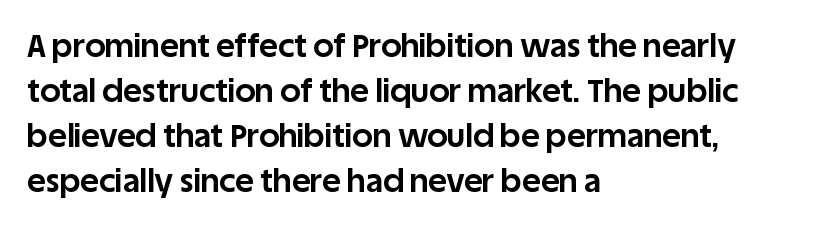
Leading matches the norm, producing a regular column. Heft: maximum for text — a bold. Caption: multi-line text, flush left, ragged right. Stroke terminals: plain, sans-serif.
